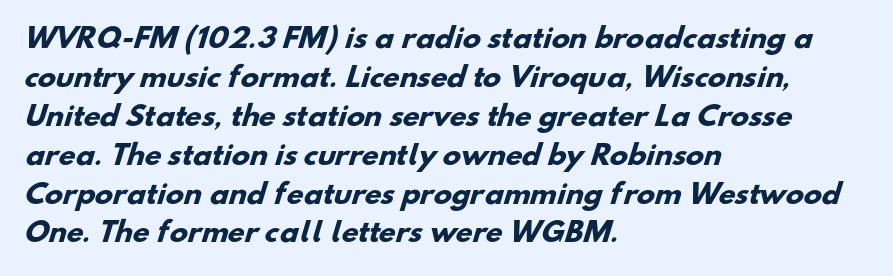
The image shows 27 px bold type; set left-aligned, normal line spacing (1.44x), normal letter spacing, not underlined.
